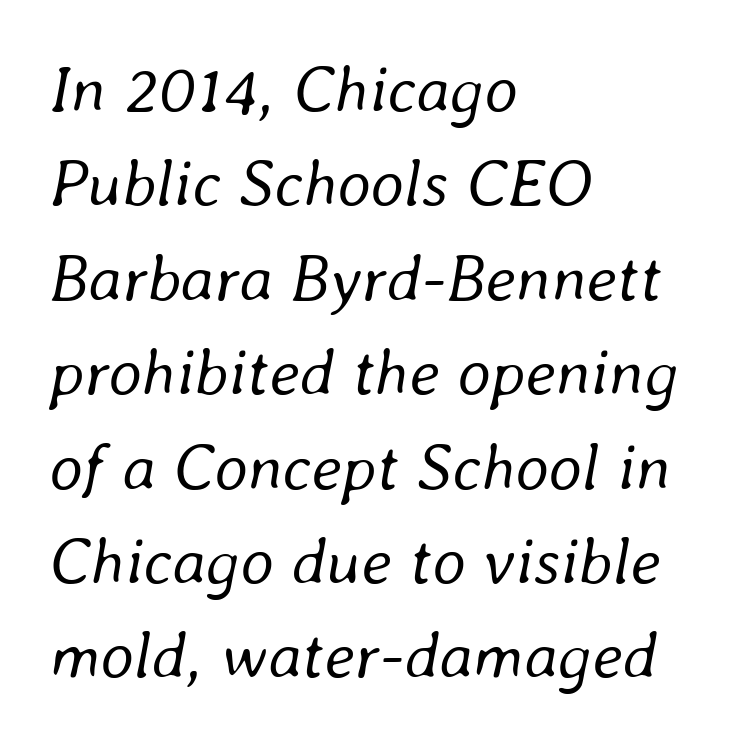
{"italic": "yes", "lean": "right", "slant_degrees": 8, "bold": "no", "weight": "regular", "width": "normal", "stroke_contrast": "low", "x_height": "medium", "monospaced": "no", "underline": "no", "align": "left", "line_spacing": "normal", "line_spacing_ratio": 1.43, "letter_spacing": "normal", "letter_spacing_em": 0.0, "glyph_px": 66}
